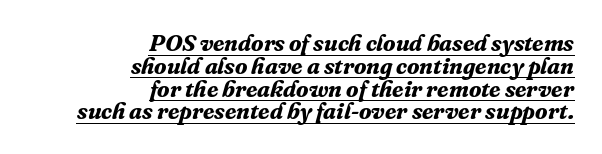
Notice how the stems are inclined rather than vertical — that's the hallmark of italics. Horizontal bands of white between lines are thin slivers. Decoration check: the copy is underlined. These lines stack with their right ends in a neat column. Thick stems and heavy bowls — unmistakably bold.
